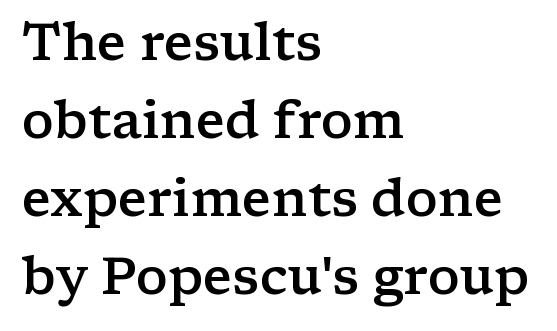
If you measured baseline to baseline, you'd find a middling distance. Looks like regular typesetting: each glyph gets only the width it needs. These lines are composed in type with serifs. In terms of posture, this sample is upright. Firm but not heavy-handed strokes: this text is semibold. Line beginnings align vertically; line endings do not.
